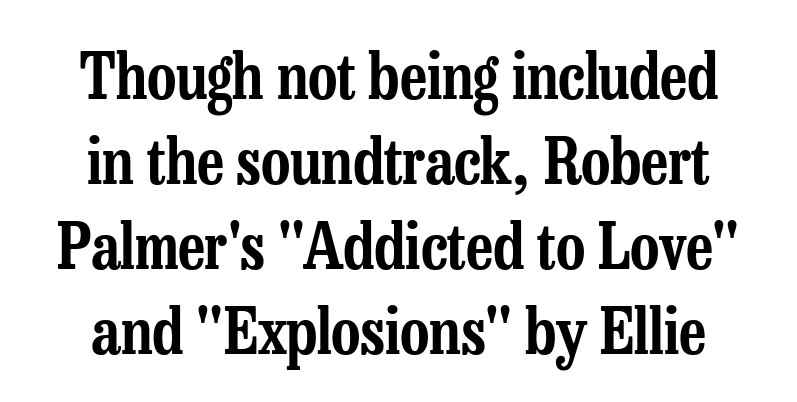
The rag falls on both sides of this text block equally. Spacing verdict: proportional, widths tailored to each character. A typesetter would call this leading conventional body-copy spacing. This is roman type, the default non-slanted kind.
